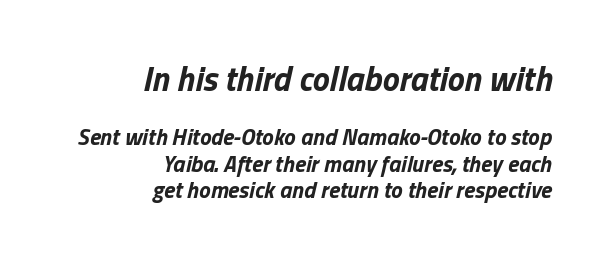
The image shows 34 px bold type, italic (leaning right); set right-aligned, tight line spacing (1.15x), normal letter spacing, not underlined; the first (top) block is 1.48x larger; low stroke contrast and a medium x-height.
